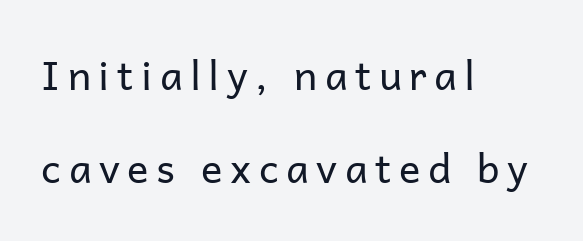
{"serif": "no", "italic": "no", "bold": "no", "weight": "regular", "width": "normal", "stroke_contrast": "low", "x_height": "medium", "monospaced": "no", "underline": "no", "align": "left", "line_spacing": "loose", "line_spacing_ratio": 2.33, "glyph_px": 40}
